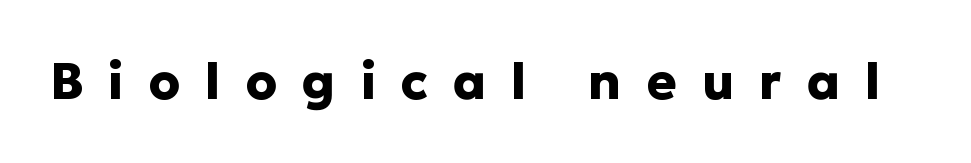
The image shows 50 px heavy sans-serif type, upright; set unusually wide letter spacing (+0.5 em), not underlined; low stroke contrast and a medium x-height.
